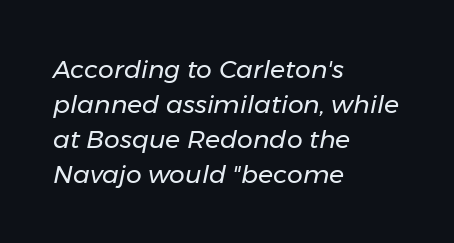
Q: Is the text bold? A: No.
Q: Is the text italic (slanted)? A: Yes, it leans right by about 11 degrees.
Q: Is the text underlined? A: No.
Q: How is the paragraph aligned? A: Left-aligned.
Q: Is the spacing between letters normal or unusually wide? A: Normal.
Q: Is the spacing between lines tight, normal or loose? A: Normal.
